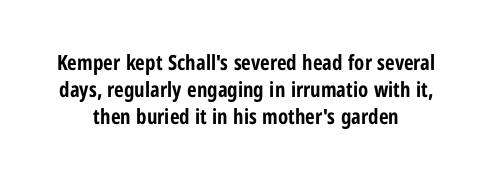
The font is running at its bold setting. A centered setting, common on invitations and titles, is used for this passage. Is there much room between lines? A standard amount, neither cramped nor airy. A typesetter would mark this as roman, not italic.
